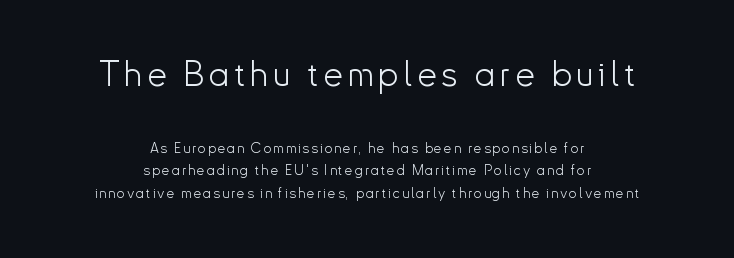
The passage is arranged like a title page — every line centered. A typesetter would call this proportional, since set widths differ per character. The baseline area is clear. These lines are composed in type without serifs. Stems here are at most as thick as an everyday book face. The composition opens big and finishes small.
